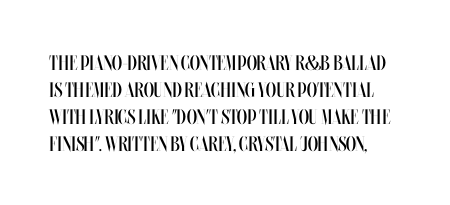
{"italic": "no", "bold": "no", "underline": "no", "line_spacing": "normal", "line_spacing_ratio": 1.28, "letter_spacing": "normal", "letter_spacing_em": 0.0, "glyph_px": 21}
